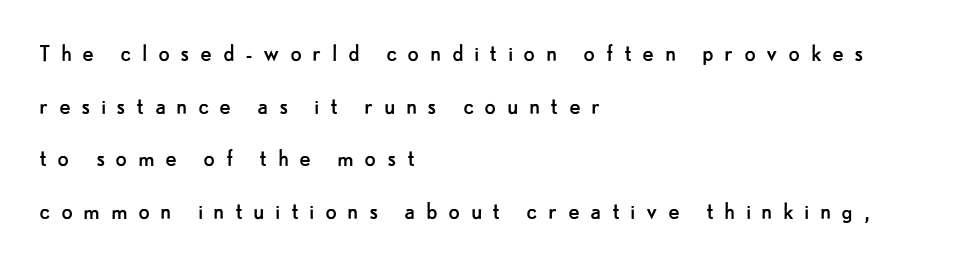
{"italic": "no", "bold": "no", "underline": "no", "align": "left", "line_spacing": "loose", "line_spacing_ratio": 1.95, "letter_spacing": "wide", "letter_spacing_em": 0.38, "glyph_px": 27}
